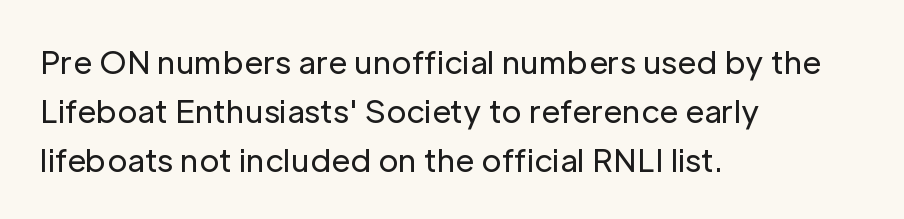
Do the letters lean? They stand straight. Baseline-to-baseline distance is the conventional proportion of letter height. Check where the strokes stop: nothing finishes them off — pure sans. The strip under each line holds only bare page. The typeface has the unassuming heft of standard copy or less.
